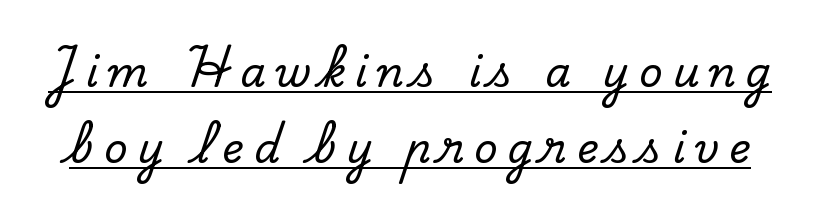
The image shows 41 px serif type; set line spacing 1.86x, unusually wide letter spacing (+0.24 em), underlined; low stroke contrast and a small x-height.
